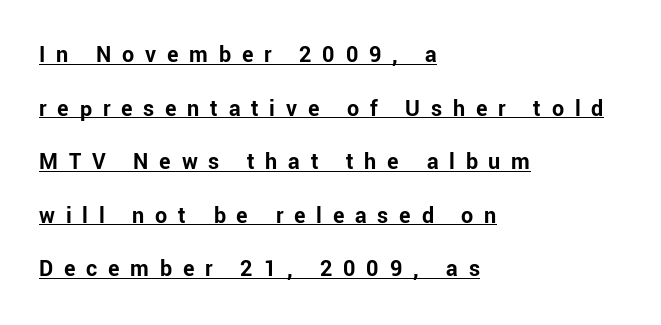
Q: Is the text bold? A: Yes.
Q: Is the text italic (slanted)? A: No, it is upright.
Q: Is the text underlined? A: Yes.
Q: How is the paragraph aligned? A: Left-aligned.
Q: Is the spacing between letters normal or unusually wide? A: Unusually wide.
Q: Is the spacing between lines tight, normal or loose? A: Loose.
